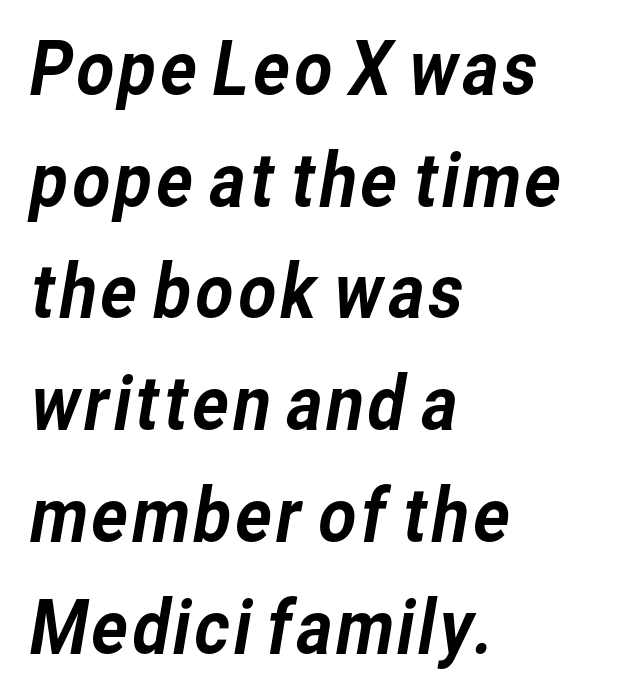
Q: Is the typeface a serif or a sans-serif typeface? A: Sans-serif.
Q: Is the text underlined? A: No.
Q: How is the paragraph aligned? A: Left-aligned.
Q: Is the spacing between letters normal or unusually wide? A: Normal.
Q: Is the spacing between lines tight, normal or loose? A: Normal.
Q: Width (condensed, normal, or wide)? A: Normal.
Q: Stroke contrast? A: Low.
Q: x-height? A: Medium.
Q: Monospaced? A: No.
